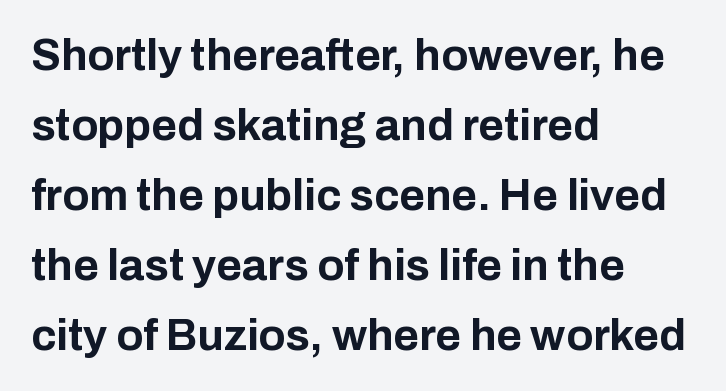
{"serif": "no", "italic": "no", "bold": "yes", "weight": "bold", "width": "normal", "stroke_contrast": "low", "x_height": "medium", "monospaced": "no", "underline": "no", "align": "left", "line_spacing": "normal", "line_spacing_ratio": 1.59, "letter_spacing": "normal", "letter_spacing_em": 0.0, "glyph_px": 44}
